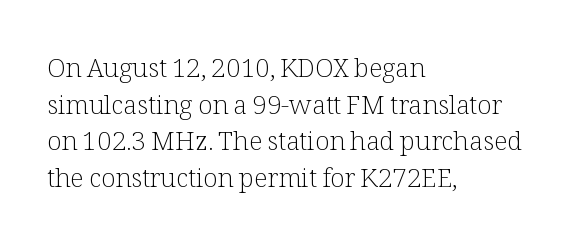
Q: Is the text bold? A: No.
Q: Is the text italic (slanted)? A: No, it is upright.
Q: Is the text underlined? A: No.
Q: How is the paragraph aligned? A: Left-aligned.
Q: Is the spacing between letters normal or unusually wide? A: Normal.
Q: Is the spacing between lines tight, normal or loose? A: Normal.
